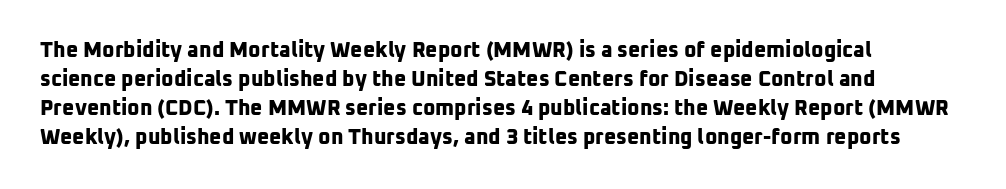
The image shows 21 px bold type; set left-aligned, normal line spacing (1.38x), normal letter spacing, not underlined.
